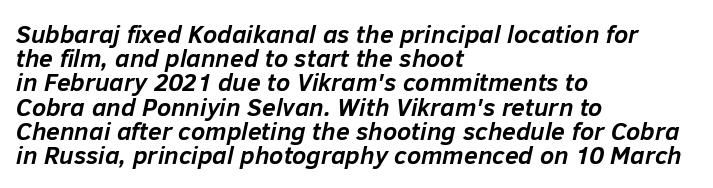
{"italic": "yes", "lean": "right", "slant_degrees": 12, "bold": "yes", "underline": "no", "align": "left", "line_spacing": "tight", "line_spacing_ratio": 0.97, "letter_spacing": "normal", "letter_spacing_em": 0.0, "glyph_px": 25}
